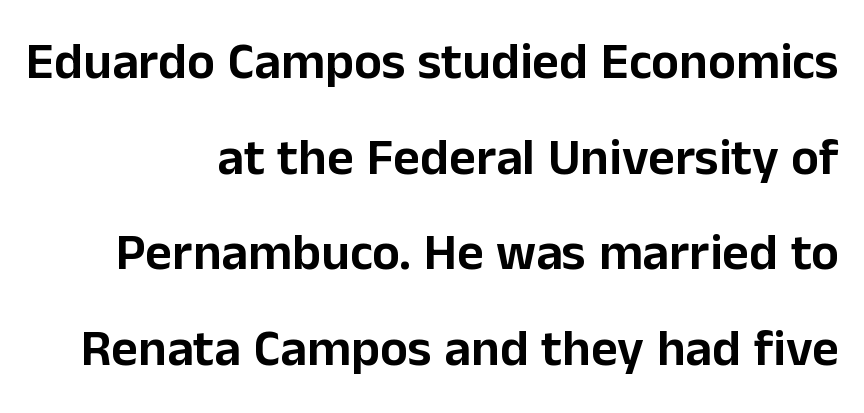
The image shows 52 px sans-serif type, upright; set right-aligned, line spacing 1.84x, normal letter spacing, not underlined; low stroke contrast and a medium x-height.
